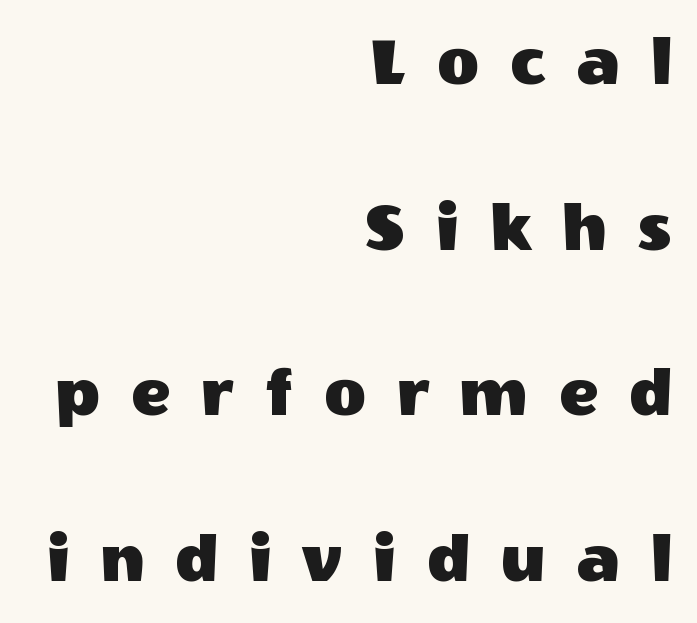
{"serif": "no", "italic": "no", "width": "normal", "x_height": "large", "monospaced": "no", "underline": "no", "align": "right", "line_spacing": "loose", "line_spacing_ratio": 2.3, "letter_spacing": "wide", "letter_spacing_em": 0.43, "glyph_px": 72}
